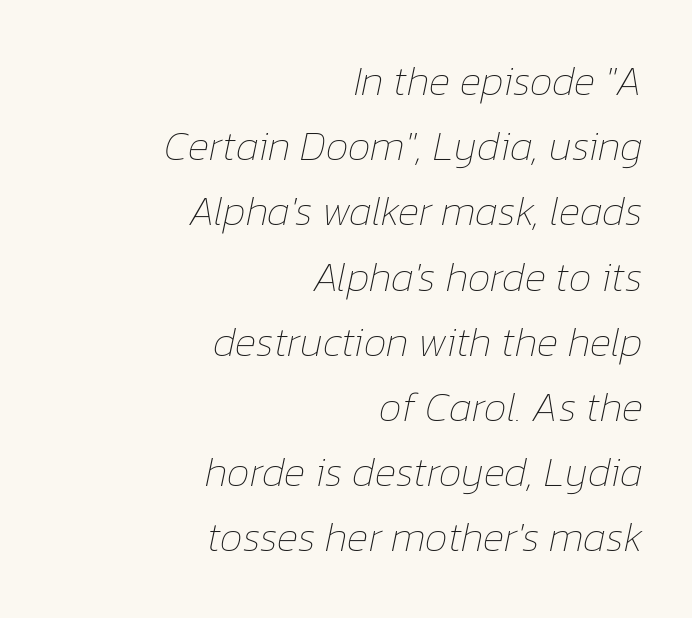
{"italic": "yes", "lean": "right", "slant_degrees": 12, "bold": "no", "weight": "thin", "width": "normal", "stroke_contrast": "low", "x_height": "medium", "monospaced": "no", "underline": "no", "align": "right", "line_spacing": "normal", "line_spacing_ratio": 1.59, "letter_spacing": "normal", "letter_spacing_em": 0.0, "glyph_px": 41}
